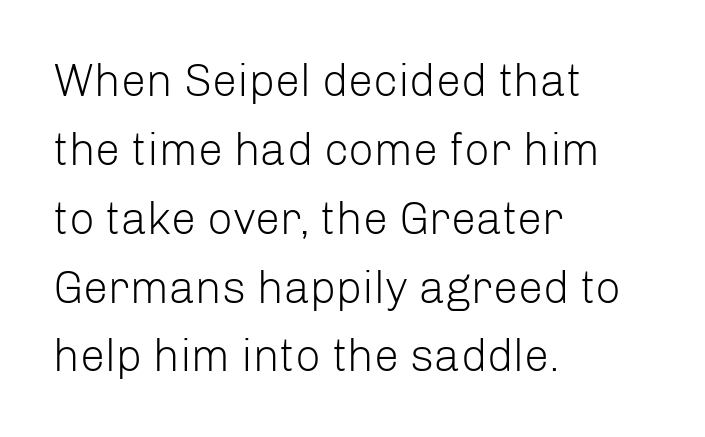
Q: Is the text bold? A: No.
Q: Is the text italic (slanted)? A: No, it is upright.
Q: Is the typeface a serif or a sans-serif typeface? A: Sans-serif.
Q: Is the text underlined? A: No.
Q: How is the paragraph aligned? A: Left-aligned.
Q: Is the spacing between letters normal or unusually wide? A: Normal.
Q: Is the spacing between lines tight, normal or loose? A: Normal.
Q: Width (condensed, normal, or wide)? A: Normal.
Q: Stroke contrast? A: Low.
Q: x-height? A: Medium.
Q: Monospaced? A: No.
